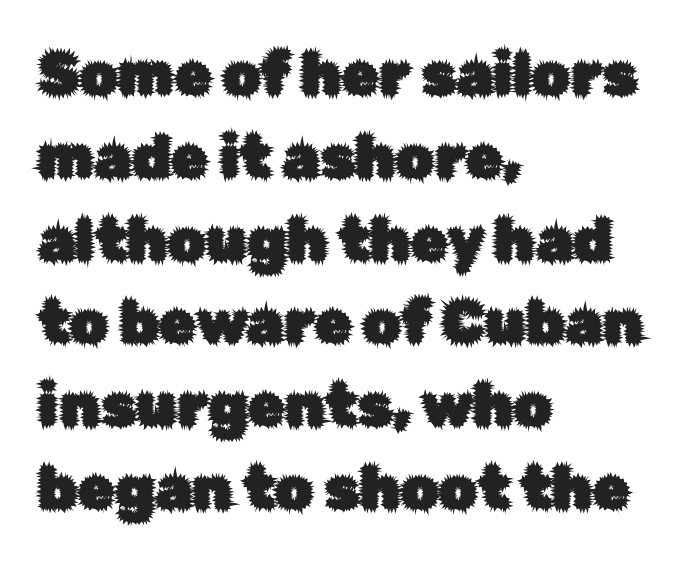
Q: Is the text italic (slanted)? A: No, it is upright.
Q: Is the typeface a serif or a sans-serif typeface? A: Sans-serif.
Q: Is the text underlined? A: No.
Q: How is the paragraph aligned? A: Left-aligned.
Q: Is the spacing between letters normal or unusually wide? A: Normal.
Q: Is the spacing between lines tight, normal or loose? A: Normal.
Q: Width (condensed, normal, or wide)? A: Normal.
Q: Stroke contrast? A: Low.
Q: x-height? A: Medium.
Q: Monospaced? A: No.
